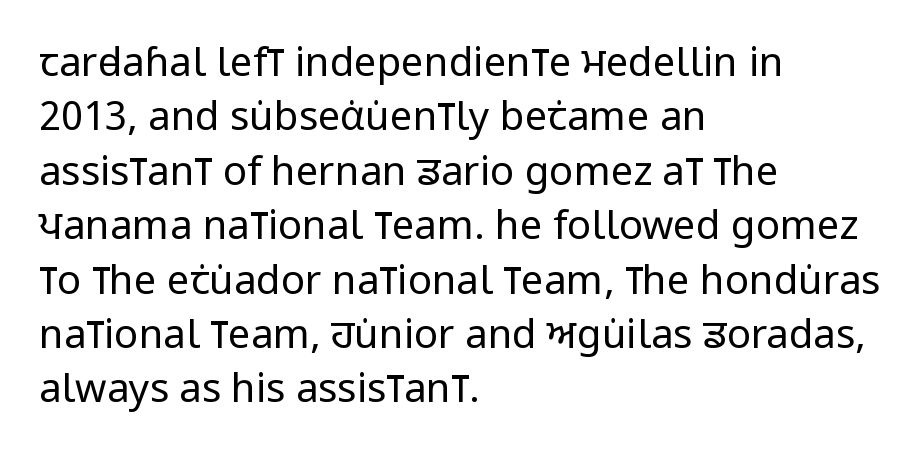
The image shows 40 px regular-weight, condensed sans-serif type, upright; set left-aligned, normal line spacing (1.36x), normal letter spacing, not underlined; low stroke contrast and a large x-height.
